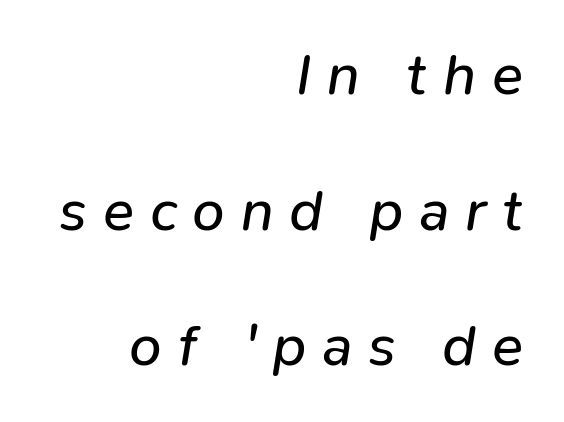
Q: Is the text bold? A: No.
Q: Is the text italic (slanted)? A: Yes, it leans right by about 9 degrees.
Q: Is the text underlined? A: No.
Q: How is the paragraph aligned? A: Right-aligned.
Q: Is the spacing between letters normal or unusually wide? A: Unusually wide.
Q: Is the spacing between lines tight, normal or loose? A: Loose.
Q: Width (condensed, normal, or wide)? A: Normal.
Q: Stroke contrast? A: Low.
Q: x-height? A: Medium.
Q: Monospaced? A: No.
